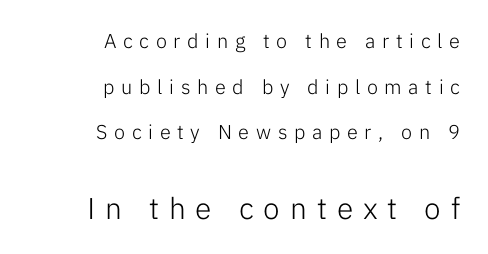
{"serif": "no", "italic": "no", "bold": "no", "weight": "light", "width": "normal", "stroke_contrast": "low", "x_height": "medium", "monospaced": "no", "underline": "no", "align": "right", "line_spacing": "loose", "line_spacing_ratio": 2.28, "letter_spacing": "wide", "letter_spacing_em": 0.33, "larger_block": "second", "size_ratio": 1.5, "glyph_px": 30}
